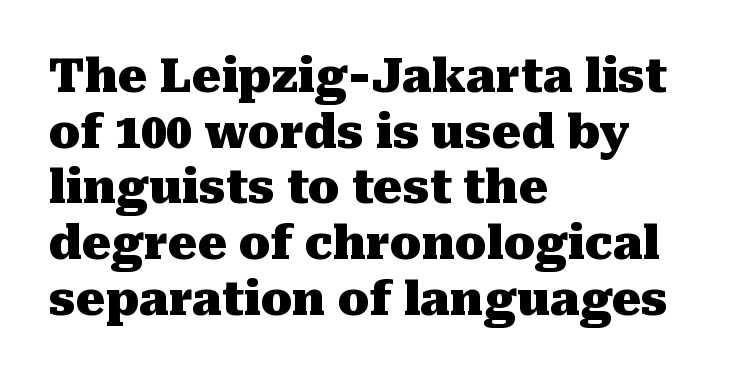
The image shows 46 px heavy serif type, upright; set left-aligned, line spacing 1.21x, normal letter spacing, not underlined; medium stroke contrast and a medium x-height.
